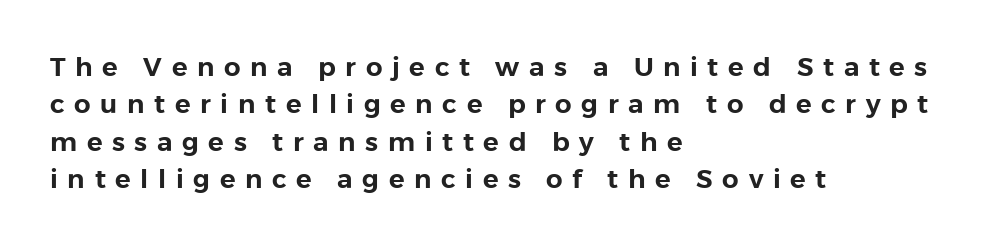
{"italic": "no", "underline": "no", "align": "left", "line_spacing": "normal", "line_spacing_ratio": 1.44, "letter_spacing": "wide", "letter_spacing_em": 0.37, "glyph_px": 26}
